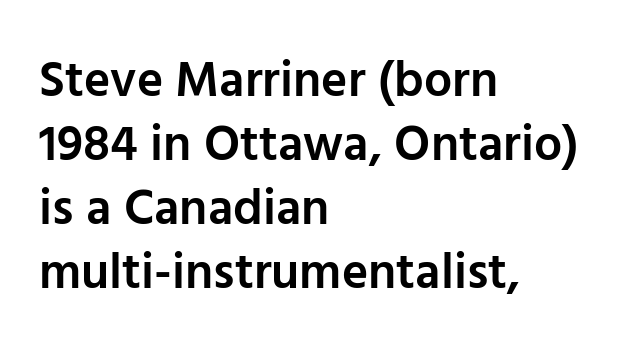
The image shows 50 px semibold sans-serif type, upright; set left-aligned, normal line spacing (1.28x), normal letter spacing, not underlined; low stroke contrast and a medium x-height.
